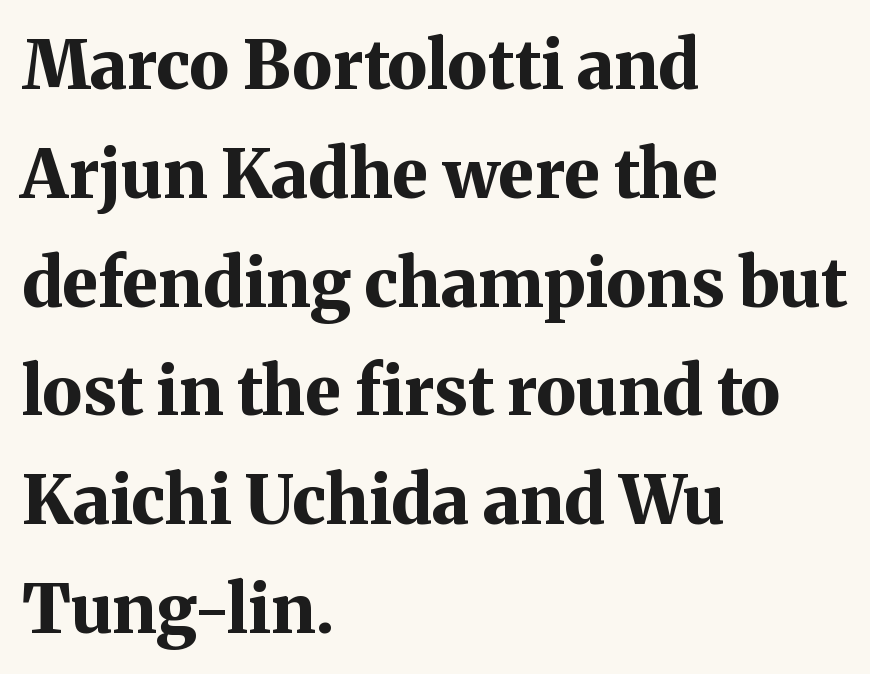
{"serif": "yes", "italic": "no", "bold": "yes", "weight": "bold", "width": "normal", "stroke_contrast": "medium", "x_height": "medium", "monospaced": "no", "underline": "no", "align": "left", "line_spacing": "normal", "line_spacing_ratio": 1.6, "letter_spacing": "normal", "letter_spacing_em": 0.0, "glyph_px": 68}
